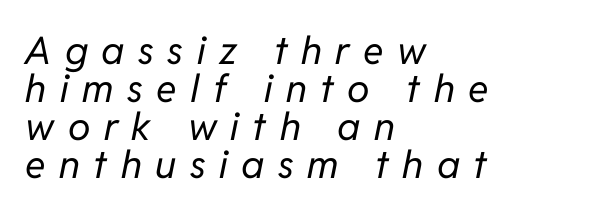
The image shows 38 px regular-weight type, italic (leaning right); set left-aligned, tight line spacing (1.0x), unusually wide letter spacing (+0.36 em), not underlined; low stroke contrast and a medium x-height.
